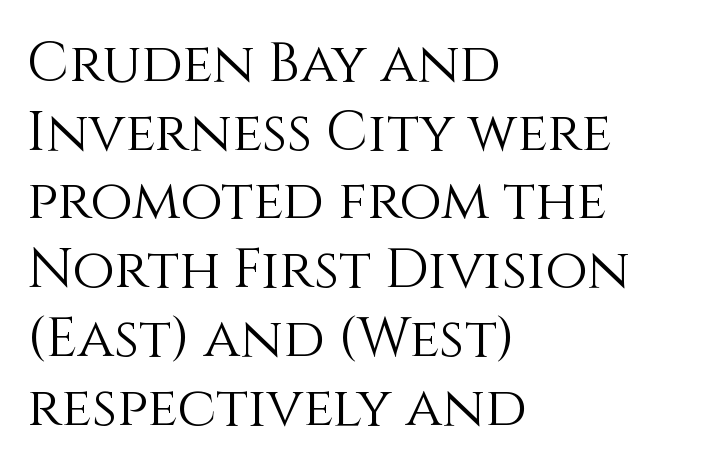
{"italic": "no", "bold": "no", "weight": "light", "width": "normal", "x_height": "large", "monospaced": "no", "underline": "no", "align": "left", "line_spacing": "normal", "line_spacing_ratio": 1.25, "letter_spacing": "normal", "letter_spacing_em": 0.0, "glyph_px": 55}
